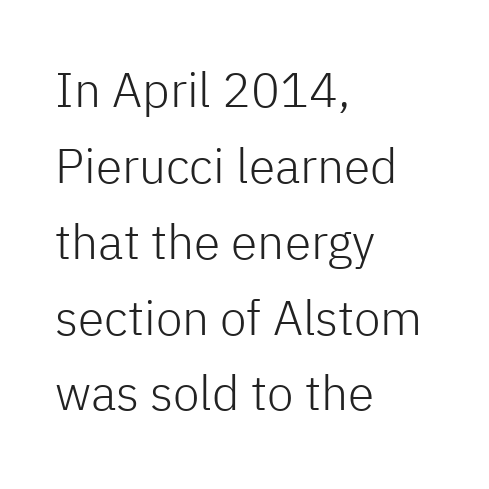
Q: Is the text bold? A: No.
Q: Is the text italic (slanted)? A: No, it is upright.
Q: Is the typeface a serif or a sans-serif typeface? A: Sans-serif.
Q: Is the text underlined? A: No.
Q: How is the paragraph aligned? A: Left-aligned.
Q: Is the spacing between letters normal or unusually wide? A: Normal.
Q: Is the spacing between lines tight, normal or loose? A: Normal.
Q: Width (condensed, normal, or wide)? A: Normal.
Q: Stroke contrast? A: Low.
Q: x-height? A: Medium.
Q: Monospaced? A: No.
